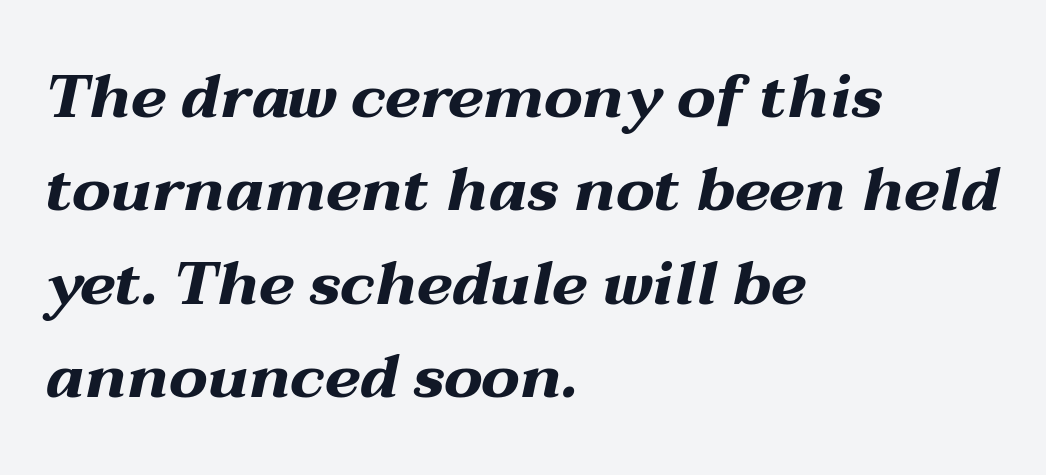
Q: Is the text bold? A: Yes.
Q: Is the text italic (slanted)? A: Yes, it leans right by about 12 degrees.
Q: Is the text underlined? A: No.
Q: How is the paragraph aligned? A: Left-aligned.
Q: Is the spacing between letters normal or unusually wide? A: Normal.
Q: Is the spacing between lines tight, normal or loose? A: Normal.
Q: Width (condensed, normal, or wide)? A: Wide.
Q: Stroke contrast? A: Medium.
Q: x-height? A: Medium.
Q: Monospaced? A: No.
